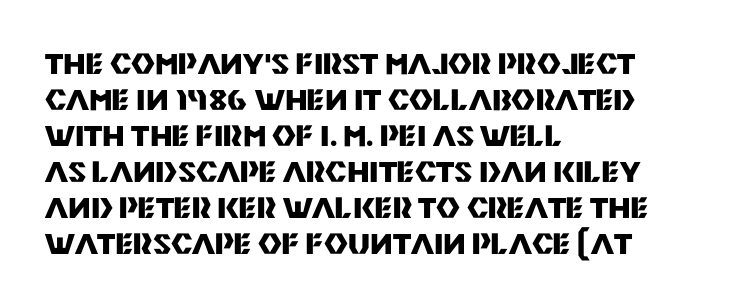
The image shows 29 px heavy sans-serif type, upright; set left-aligned, line spacing 1.24x, normal letter spacing, not underlined; medium stroke contrast and a large x-height.
